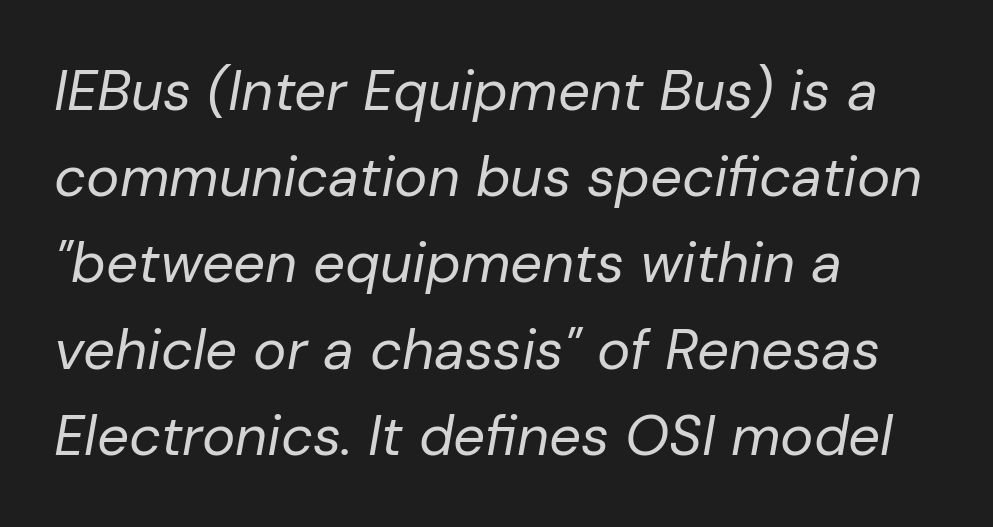
The image shows 56 px regular-weight type, italic (leaning right); set left-aligned, normal line spacing (1.54x), normal letter spacing, not underlined; low stroke contrast and a medium x-height.
